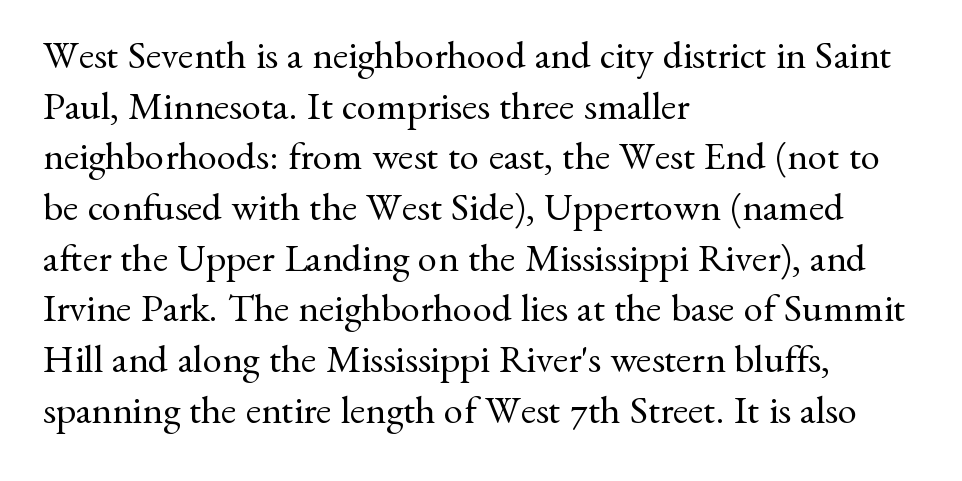
Q: Is the text bold? A: No.
Q: Is the text italic (slanted)? A: No, it is upright.
Q: Is the typeface a serif or a sans-serif typeface? A: Serif.
Q: Is the text underlined? A: No.
Q: How is the paragraph aligned? A: Left-aligned.
Q: Is the spacing between letters normal or unusually wide? A: Normal.
Q: Is the spacing between lines tight, normal or loose? A: Normal.
Q: Width (condensed, normal, or wide)? A: Normal.
Q: Stroke contrast? A: Medium.
Q: x-height? A: Small.
Q: Monospaced? A: No.
